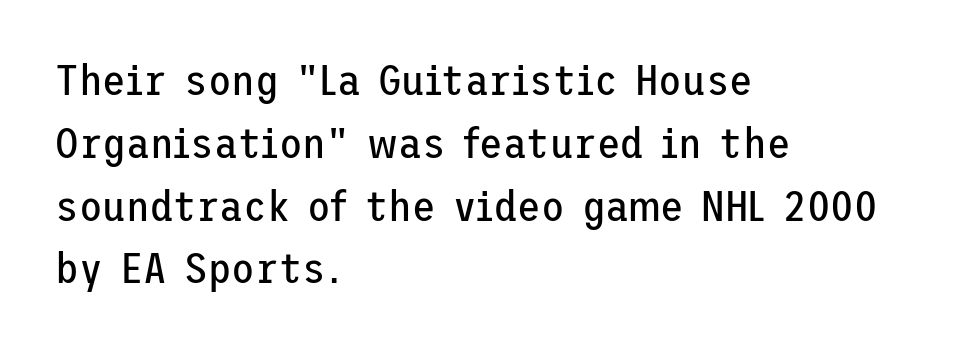
{"serif": "no", "italic": "no", "bold": "no", "weight": "regular", "width": "normal", "stroke_contrast": "low", "x_height": "medium", "underline": "no", "align": "left", "line_spacing": "normal", "line_spacing_ratio": 1.46, "letter_spacing": "normal", "letter_spacing_em": 0.0, "glyph_px": 43}
